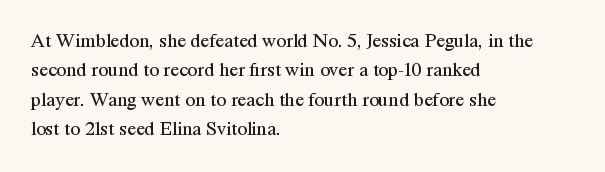
{"italic": "no", "bold": "no", "underline": "no", "align": "left", "line_spacing": "normal", "line_spacing_ratio": 1.47, "letter_spacing": "normal", "letter_spacing_em": 0.0, "glyph_px": 20}
